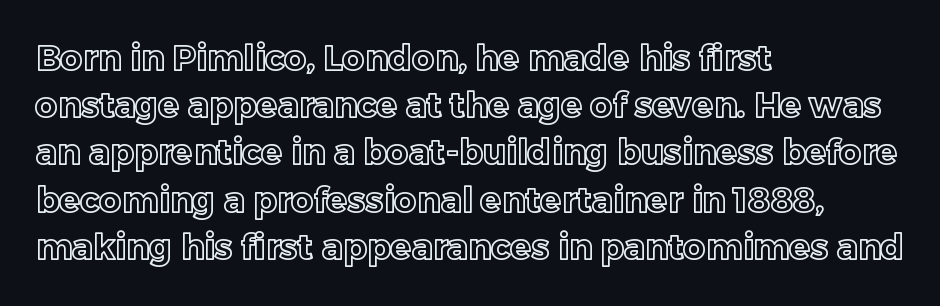
Posture: upright roman. The compositor pushed each line to the left boundary. Regular leading. Tracking here is standard; glyphs follow each other at the usual distance. Has an underline been added? It has not.
